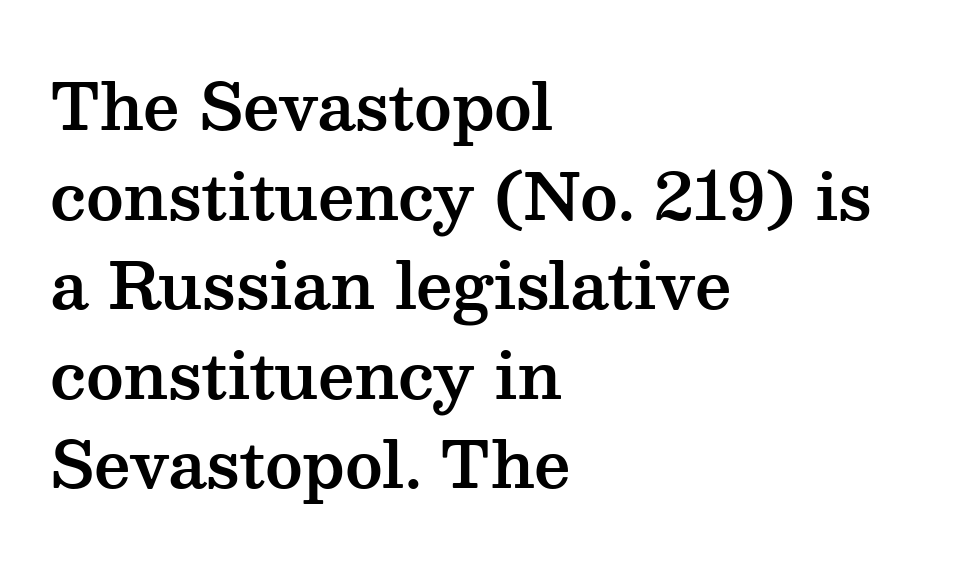
Glyph-to-glyph distance matches everyday printed text. Italic: no, the glyphs are upright roman. This is serif lettering, the kind often seen in printed books. Alignment: flush left.
